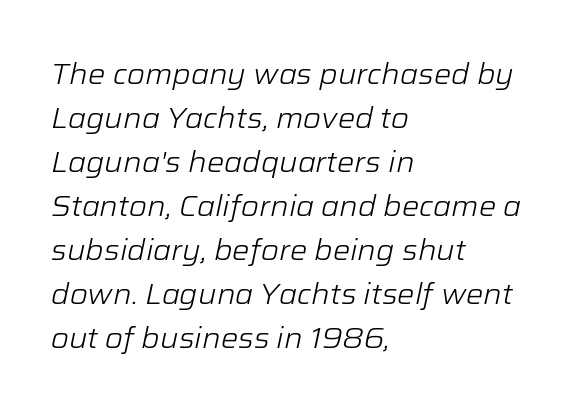
Tracking here is standard; glyphs follow each other at the usual distance. Whoever set this chose a conventional vertical rhythm. A clean baseline with only descenders dipping below it. The rag falls on the right side of this text block. Does the lettering tilt? It does — this is italic. Bold? No — there's no thickening of the strokes.
